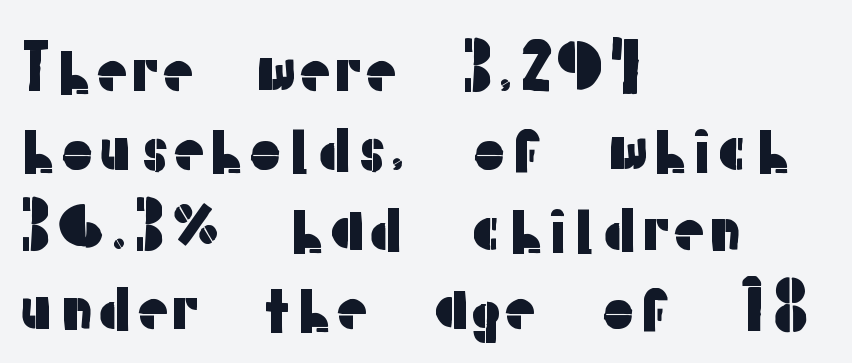
The image shows 62 px sans-serif type, upright; set left-aligned, normal line spacing (1.28x), normal letter spacing, not underlined; low stroke contrast and a medium x-height.
